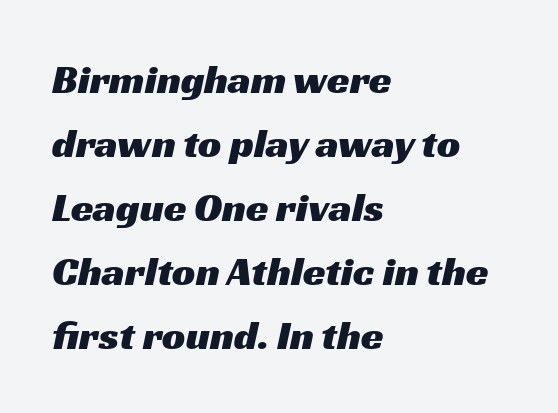
{"serif": "no", "width": "wide", "stroke_contrast": "medium", "x_height": "medium", "monospaced": "no", "underline": "no", "align": "left", "line_spacing": "normal", "line_spacing_ratio": 1.56, "letter_spacing": "normal", "letter_spacing_em": 0.0, "glyph_px": 41}
